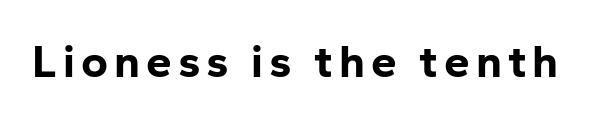
The image shows 46 px bold sans-serif type, upright; set not underlined; low stroke contrast and a medium x-height.
